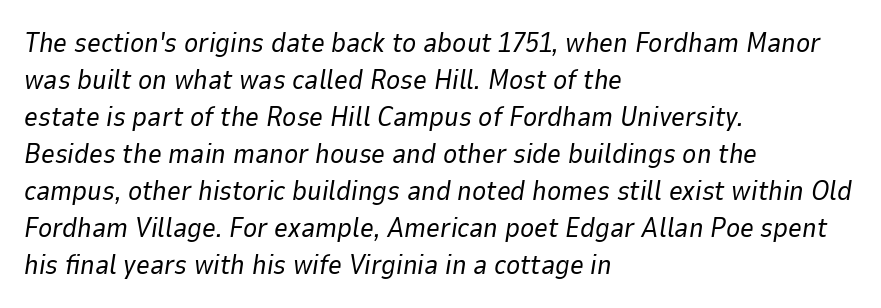
{"italic": "yes", "lean": "right", "slant_degrees": 9, "bold": "no", "underline": "no", "align": "left", "line_spacing": "normal", "line_spacing_ratio": 1.37, "letter_spacing": "normal", "letter_spacing_em": 0.0, "glyph_px": 27}
